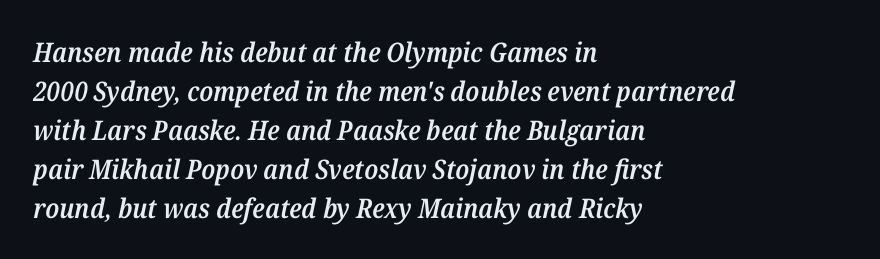
The image shows 27 px text type, italic (leaning right); set left-aligned, normal line spacing (1.44x), normal letter spacing, not underlined.
